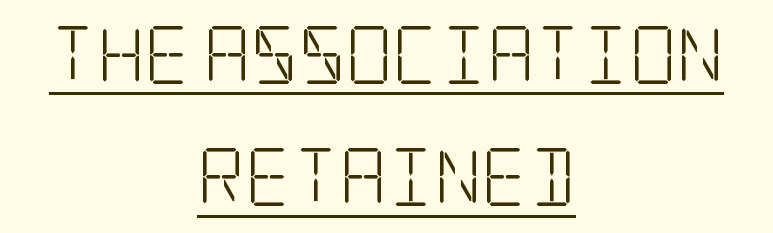
Q: Is the text bold? A: No.
Q: Is the text italic (slanted)? A: No, it is upright.
Q: Is the typeface a serif or a sans-serif typeface? A: Serif.
Q: Is the text underlined? A: Yes.
Q: How is the paragraph aligned? A: Centered.
Q: Is the spacing between letters normal or unusually wide? A: Normal.
Q: Is the spacing between lines tight, normal or loose? A: Loose.
Q: Width (condensed, normal, or wide)? A: Condensed.
Q: Stroke contrast? A: Low.
Q: x-height? A: Large.
